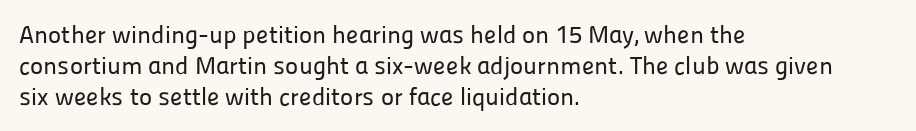
The image shows 25 px text type, upright; set left-aligned, normal line spacing (1.25x), normal letter spacing, not underlined.
